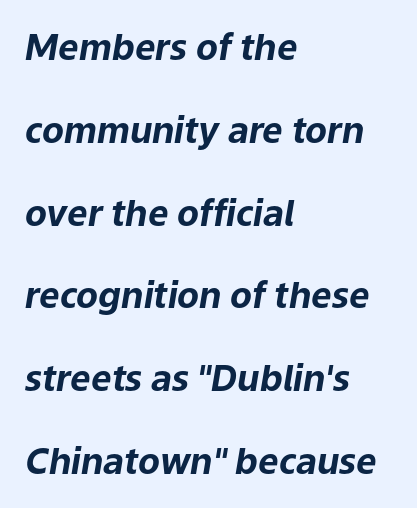
{"italic": "yes", "lean": "right", "slant_degrees": 9, "bold": "yes", "weight": "bold", "width": "normal", "stroke_contrast": "low", "x_height": "medium", "monospaced": "no", "underline": "no", "align": "left", "line_spacing": "loose", "line_spacing_ratio": 2.3, "letter_spacing": "normal", "letter_spacing_em": 0.0, "glyph_px": 36}
